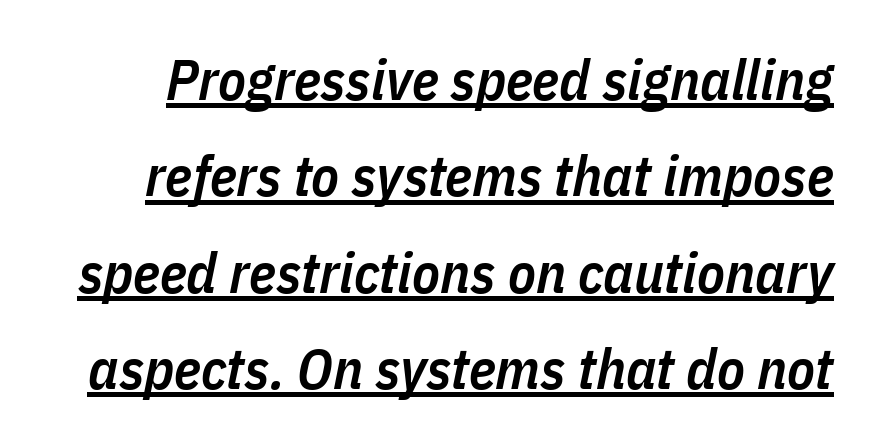
The image shows 57 px semibold, condensed type, italic (leaning right); set normal line spacing (1.69x), normal letter spacing, underlined; low stroke contrast and a medium x-height.
